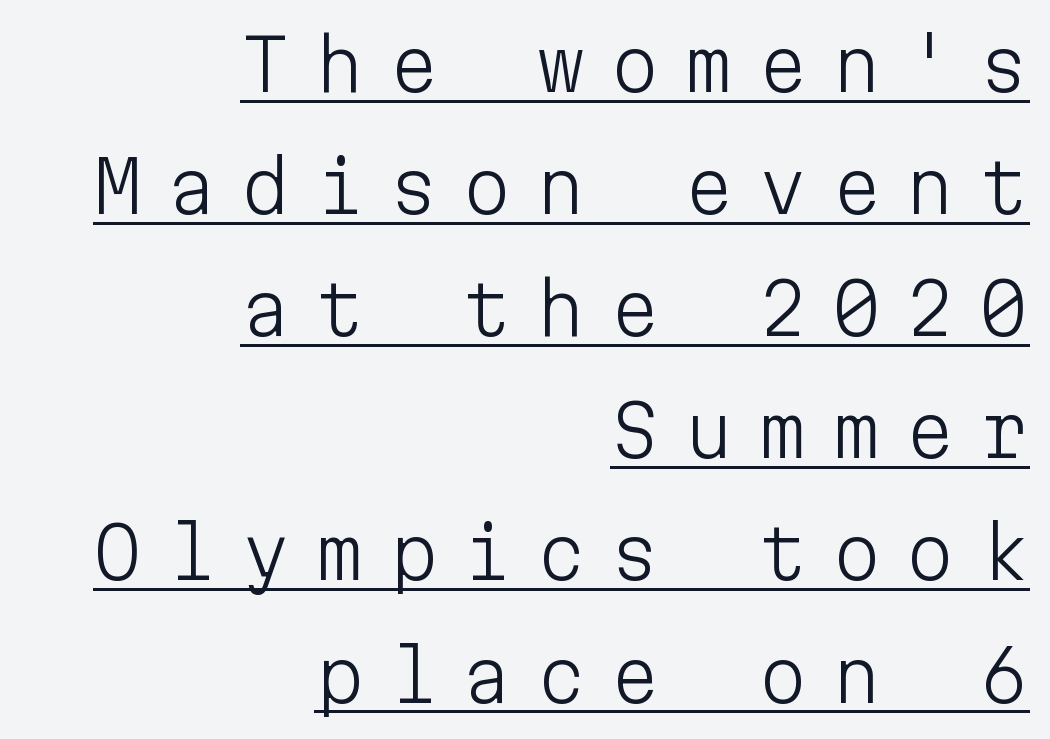
The image shows 71 px light sans-serif type, upright, monospaced; set right-aligned, line spacing 1.72x, unusually wide letter spacing (+0.34 em), underlined; low stroke contrast and a medium x-height.
